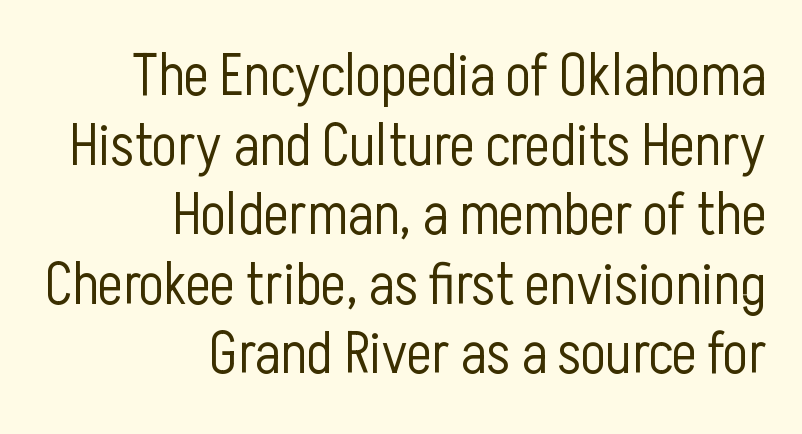
{"serif": "no", "italic": "no", "bold": "no", "weight": "light", "width": "condensed", "stroke_contrast": "low", "x_height": "medium", "monospaced": "no", "underline": "no", "align": "right", "line_spacing_ratio": 1.18, "letter_spacing": "normal", "letter_spacing_em": 0.0, "glyph_px": 59}
